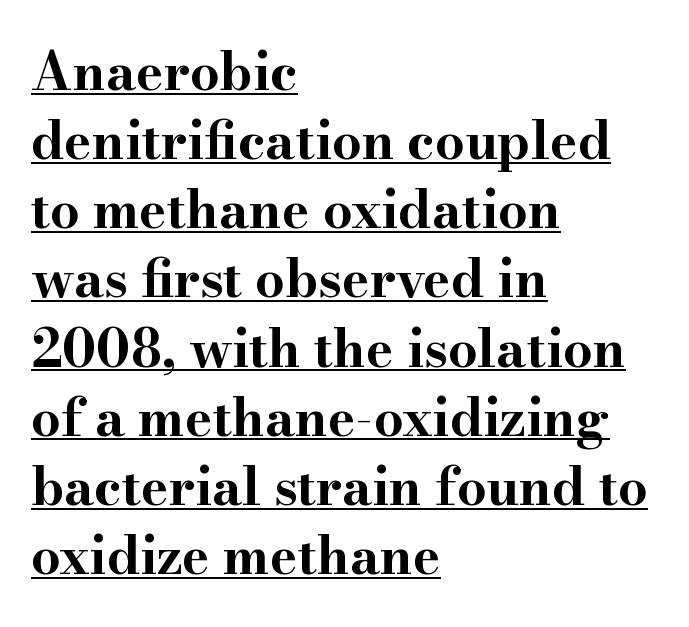
Typographic density is high because the face is bold. Does the leading feel generous? No, just average. You could not count columns in this text — the font is proportionally spaced. Every word sits above its own underline.
